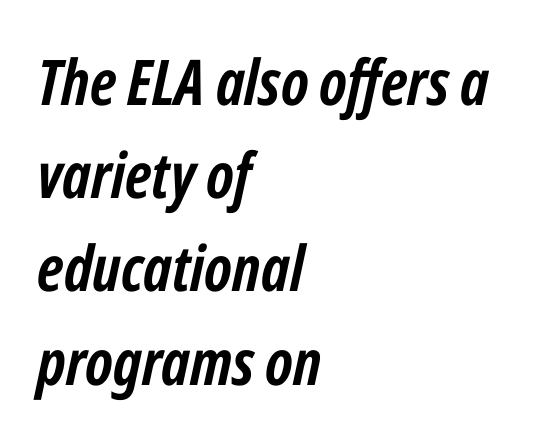
Q: Is the text bold? A: Yes.
Q: Is the text italic (slanted)? A: Yes, it leans right by about 12 degrees.
Q: Is the text underlined? A: No.
Q: How is the paragraph aligned? A: Left-aligned.
Q: Is the spacing between letters normal or unusually wide? A: Normal.
Q: Is the spacing between lines tight, normal or loose? A: Normal.
Q: Width (condensed, normal, or wide)? A: Condensed.
Q: Stroke contrast? A: Low.
Q: x-height? A: Medium.
Q: Monospaced? A: No.
